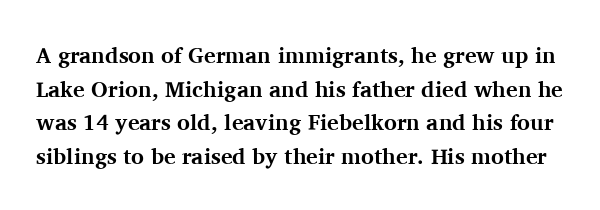
Posture: upright roman. Whoever set this chose a conventional vertical rhythm. Between one letter and the next there's only the usual sliver of space. A clean baseline with only descenders dipping below it.
